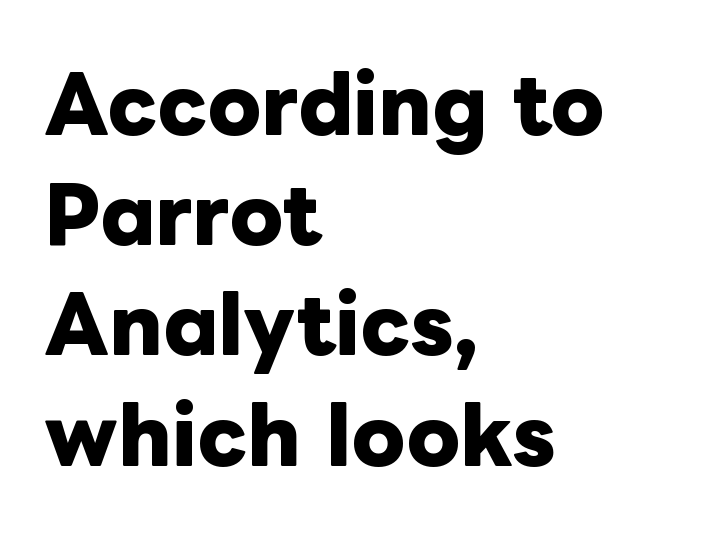
One glance says typical: line gaps are just what's usual. A typesetter would mark this as roman, not italic. Teacher's note: observe the even left margin — that is flush-left alignment. The typesetting leans heavy: a genuine bold.
